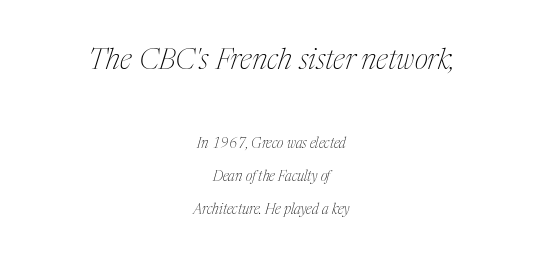
{"serif": "yes", "italic": "yes", "lean": "right", "slant_degrees": 17, "bold": "no", "weight": "thin", "width": "condensed", "stroke_contrast": "medium", "x_height": "medium", "monospaced": "no", "underline": "no", "align": "center", "line_spacing": "loose", "line_spacing_ratio": 2.34, "letter_spacing": "normal", "letter_spacing_em": 0.0, "larger_block": "first", "size_ratio": 2.07, "glyph_px": 29}
